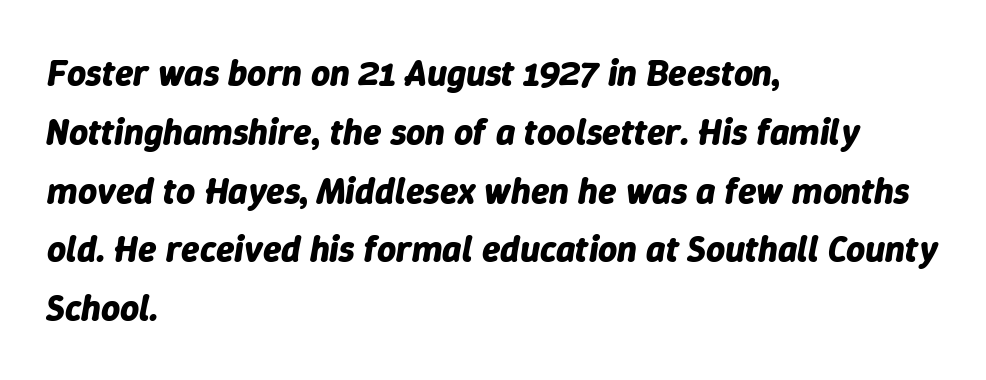
Each letter keeps its own natural width here, so spacing adapts to shape. This rendering uses left alignment, leaving the right contour irregular. The baseline area is clear. Compared with an ordinary text face, these strokes are far heavier — a full bold. How would I describe the line gaps? Plain and ordinary. Nobody touched the tracking dial on this one.
